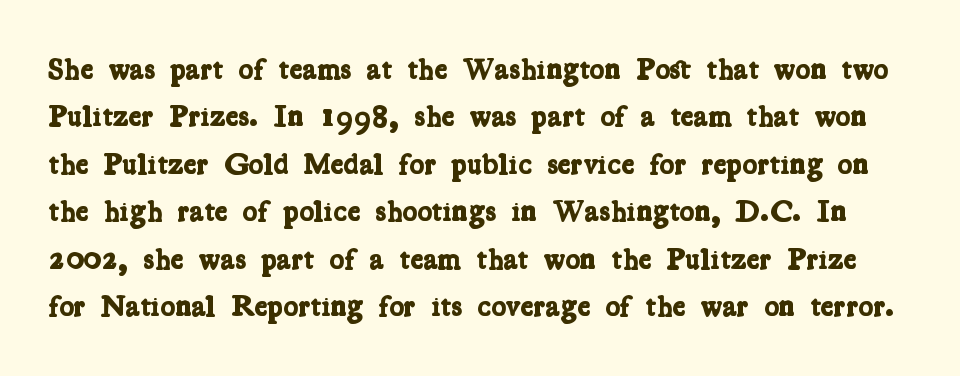
{"serif": "yes", "bold": "yes", "weight": "bold", "width": "condensed", "stroke_contrast": "low", "x_height": "medium", "monospaced": "no", "underline": "no", "line_spacing": "normal", "line_spacing_ratio": 1.53, "letter_spacing": "normal", "letter_spacing_em": 0.0, "glyph_px": 31}
